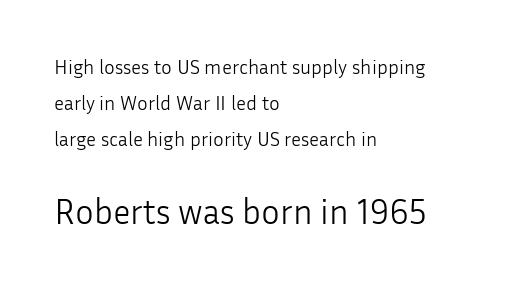
{"serif": "no", "italic": "no", "bold": "no", "weight": "light", "width": "normal", "stroke_contrast": "low", "x_height": "medium", "monospaced": "no", "underline": "no", "align": "left", "line_spacing_ratio": 1.79, "letter_spacing": "normal", "letter_spacing_em": 0.0, "larger_block": "second", "size_ratio": 1.75, "glyph_px": 35}
